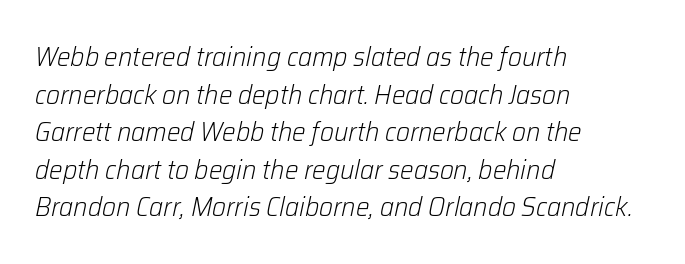
The image shows 27 px text type, italic (leaning right); set left-aligned, normal line spacing (1.39x), normal letter spacing, not underlined.
